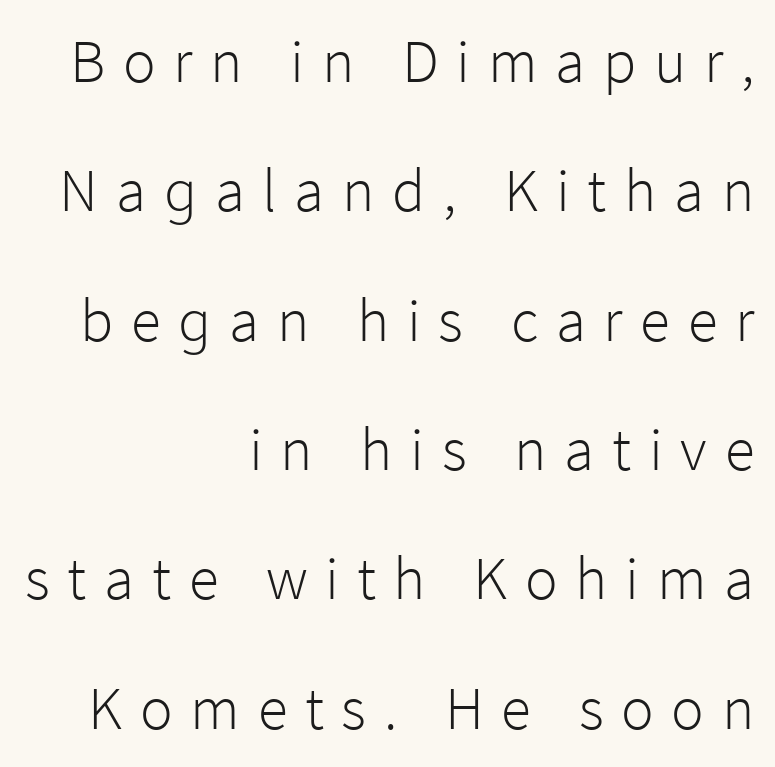
{"serif": "no", "italic": "no", "bold": "no", "weight": "light", "width": "normal", "stroke_contrast": "low", "x_height": "medium", "monospaced": "no", "underline": "no", "align": "right", "line_spacing": "loose", "line_spacing_ratio": 2.12, "letter_spacing": "wide", "letter_spacing_em": 0.29, "glyph_px": 61}
